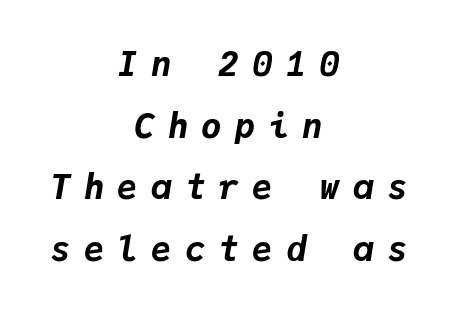
{"italic": "yes", "lean": "right", "slant_degrees": 9, "bold": "yes", "weight": "bold", "width": "normal", "stroke_contrast": "low", "x_height": "medium", "monospaced": "yes", "underline": "no", "align": "center", "line_spacing_ratio": 1.81, "letter_spacing": "wide", "letter_spacing_em": 0.39, "glyph_px": 34}
